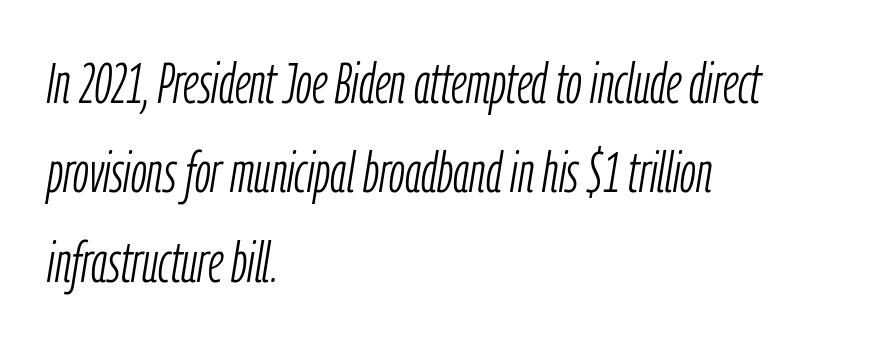
{"italic": "yes", "lean": "right", "slant_degrees": 9, "bold": "no", "weight": "light", "width": "condensed", "stroke_contrast": "low", "x_height": "medium", "monospaced": "no", "underline": "no", "align": "left", "line_spacing": "normal", "line_spacing_ratio": 1.57, "letter_spacing": "normal", "letter_spacing_em": 0.0, "glyph_px": 57}
